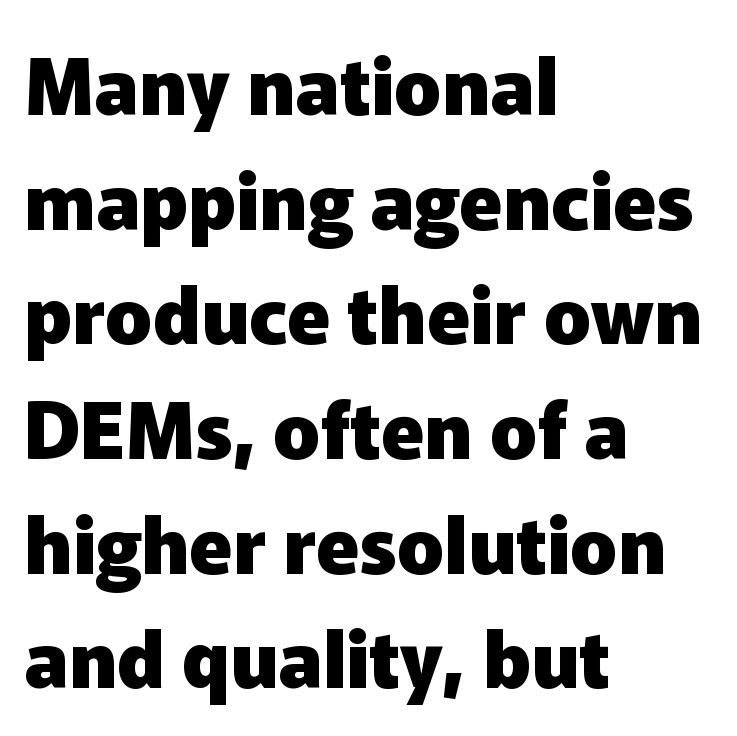
{"serif": "no", "italic": "no", "bold": "yes", "weight": "heavy", "width": "normal", "stroke_contrast": "low", "x_height": "medium", "monospaced": "no", "underline": "no", "align": "left", "line_spacing": "normal", "line_spacing_ratio": 1.47, "letter_spacing": "normal", "letter_spacing_em": 0.0, "glyph_px": 78}
